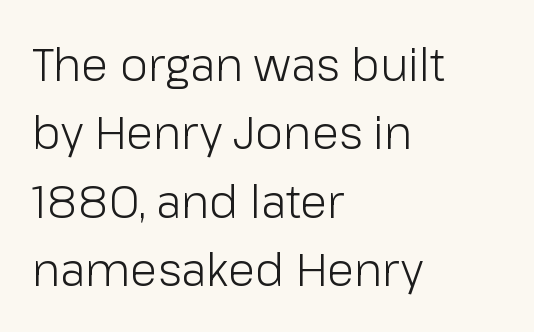
Q: Is the text bold? A: No.
Q: Is the text italic (slanted)? A: No, it is upright.
Q: Is the typeface a serif or a sans-serif typeface? A: Sans-serif.
Q: Is the text underlined? A: No.
Q: How is the paragraph aligned? A: Left-aligned.
Q: Is the spacing between letters normal or unusually wide? A: Normal.
Q: Is the spacing between lines tight, normal or loose? A: Normal.
Q: Width (condensed, normal, or wide)? A: Normal.
Q: Stroke contrast? A: Low.
Q: x-height? A: Medium.
Q: Monospaced? A: No.
